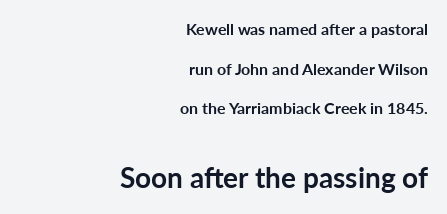
Compared with typical paragraphs, the rows here are farther apart. Looks like regular typesetting: each glyph gets only the width it needs. Typeset ragged left — the right edge is the straight one. This rendering leaves character spacing at its baseline value.
